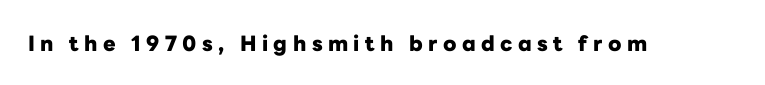
{"italic": "no", "bold": "yes", "underline": "no", "letter_spacing": "wide", "letter_spacing_em": 0.26, "glyph_px": 21}
